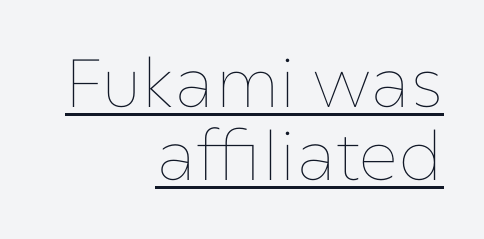
The image shows 68 px thin type, upright; set right-aligned, tight line spacing (1.07x), normal letter spacing, underlined; low stroke contrast and a medium x-height.
